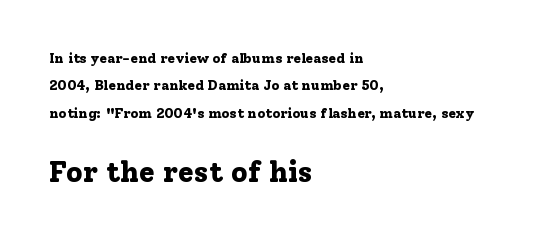
Proportional: the letters do not fall into vertical columns. Spacing between characters is what you'd get straight out of the box. Each glyph is drawn with heavy, bold strokes. These lines were composed using upright roman letters.
